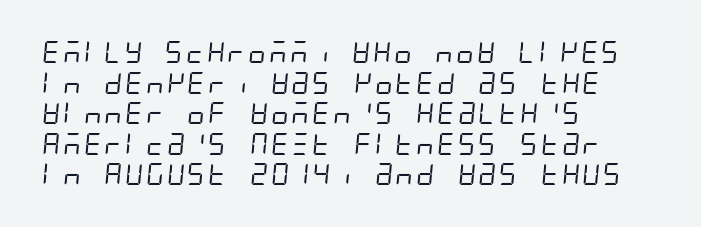
The letters sit at their default tracking, neither squeezed nor spread. Check under the words: just untouched page. The characters are drawn with everyday or finer stroke widths. A typesetter would call this leading conventional body-copy spacing.
